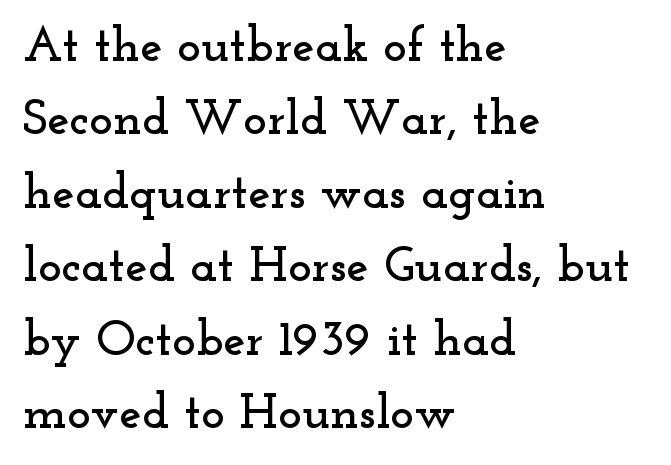
{"serif": "yes", "italic": "no", "width": "wide", "stroke_contrast": "low", "x_height": "small", "monospaced": "no", "underline": "no", "align": "left", "line_spacing": "normal", "line_spacing_ratio": 1.47, "letter_spacing": "normal", "letter_spacing_em": 0.0, "glyph_px": 50}
